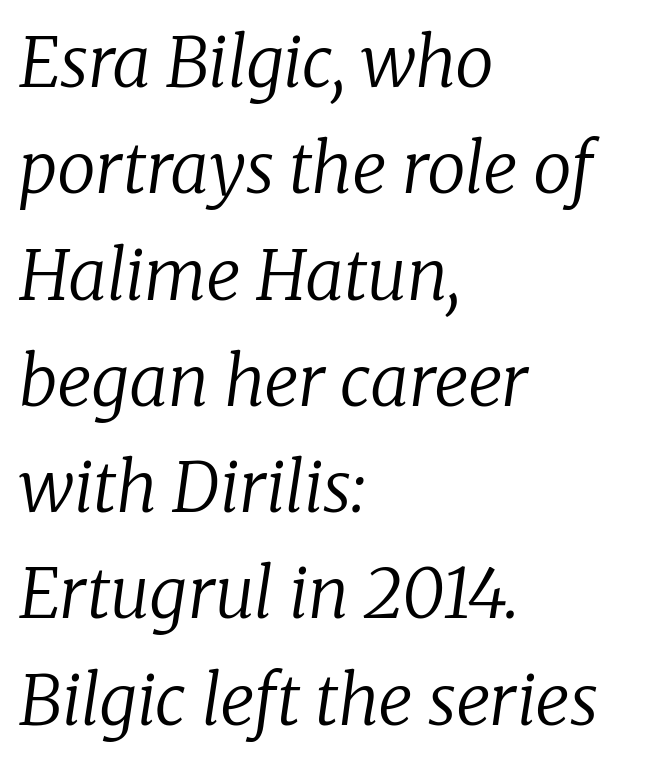
Q: Is the text bold? A: No.
Q: Is the text italic (slanted)? A: Yes, it leans right by about 8 degrees.
Q: Is the typeface a serif or a sans-serif typeface? A: Serif.
Q: Is the text underlined? A: No.
Q: How is the paragraph aligned? A: Left-aligned.
Q: Is the spacing between letters normal or unusually wide? A: Normal.
Q: Is the spacing between lines tight, normal or loose? A: Normal.
Q: Width (condensed, normal, or wide)? A: Normal.
Q: Stroke contrast? A: Low.
Q: x-height? A: Medium.
Q: Monospaced? A: No.
